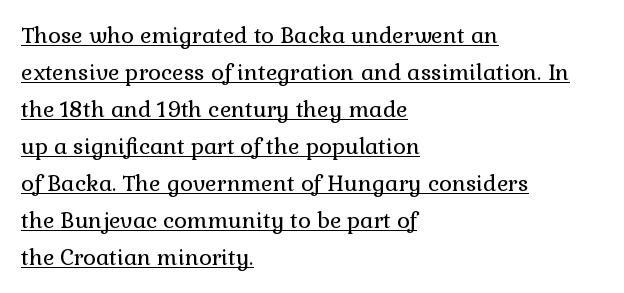
The gaps between neighbouring characters are ordinary and unremarkable. Each stroke keeps to a modest, everyday thickness or less. You can tell it's not italic because the verticals are truly vertical. Alignment: flush left.
